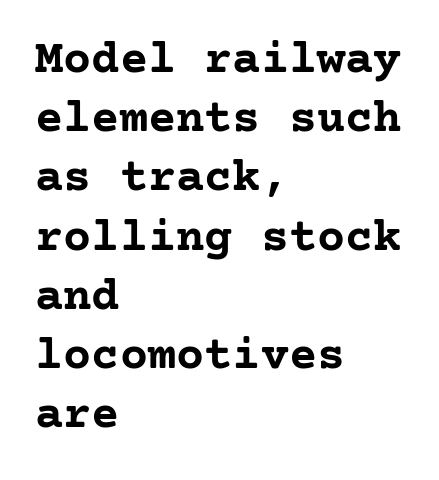
Q: Is the text bold? A: Yes.
Q: Is the text italic (slanted)? A: No, it is upright.
Q: Is the typeface a serif or a sans-serif typeface? A: Serif.
Q: Is the text underlined? A: No.
Q: How is the paragraph aligned? A: Left-aligned.
Q: Is the spacing between letters normal or unusually wide? A: Normal.
Q: Is the spacing between lines tight, normal or loose? A: Normal.
Q: Width (condensed, normal, or wide)? A: Normal.
Q: Stroke contrast? A: Low.
Q: x-height? A: Medium.
